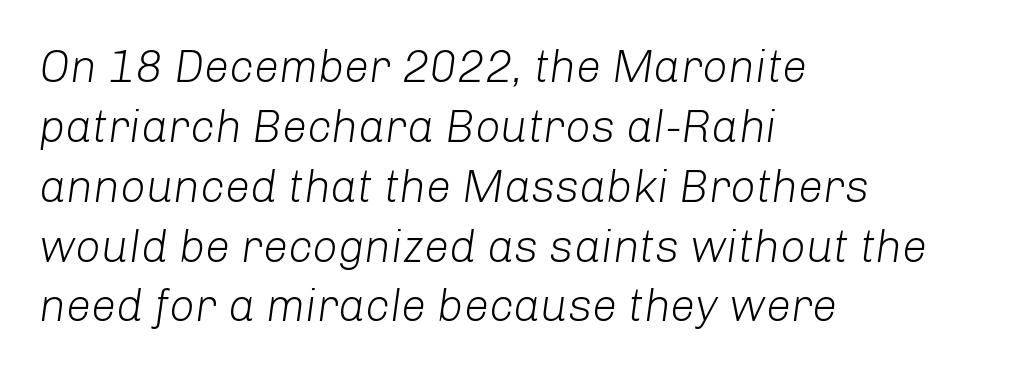
Q: Is the text bold? A: No.
Q: Is the text italic (slanted)? A: Yes, it leans right by about 8 degrees.
Q: Is the text underlined? A: No.
Q: How is the paragraph aligned? A: Left-aligned.
Q: Is the spacing between letters normal or unusually wide? A: Normal.
Q: Is the spacing between lines tight, normal or loose? A: Normal.
Q: Width (condensed, normal, or wide)? A: Normal.
Q: Stroke contrast? A: Low.
Q: x-height? A: Medium.
Q: Monospaced? A: No.
